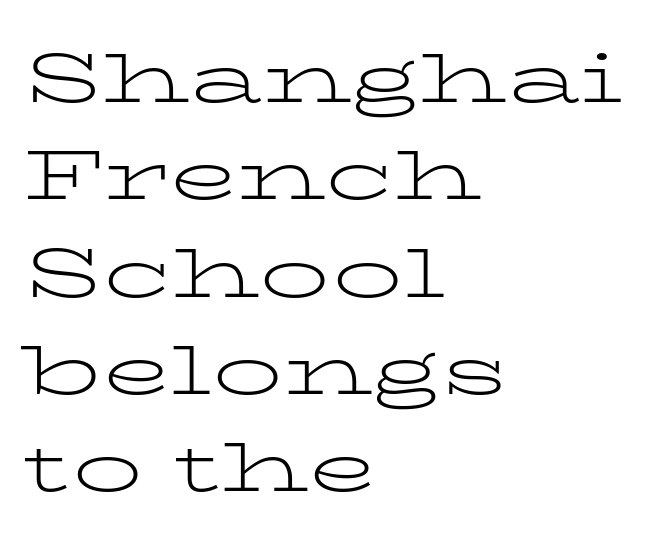
Regular leading. Decoration check: the copy has no underline. A quiet, ordinary-to-light weight characterises the typeface. Font category for this specimen: serif. Compared with typical body copy, the letter spacing here is the same.
